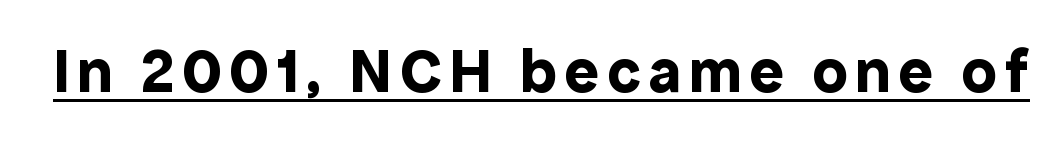
{"serif": "no", "italic": "no", "bold": "yes", "weight": "bold", "width": "normal", "x_height": "medium", "monospaced": "no", "underline": "yes", "glyph_px": 64}
